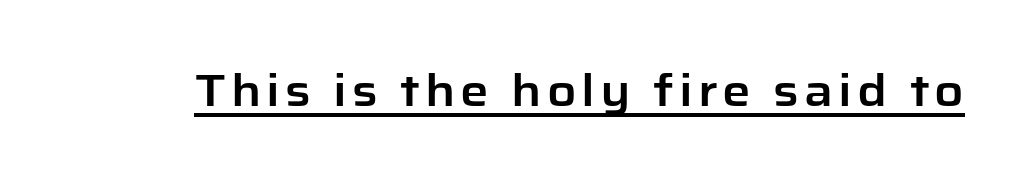
{"serif": "no", "italic": "no", "width": "normal", "stroke_contrast": "low", "x_height": "medium", "monospaced": "no", "underline": "yes", "glyph_px": 45}
